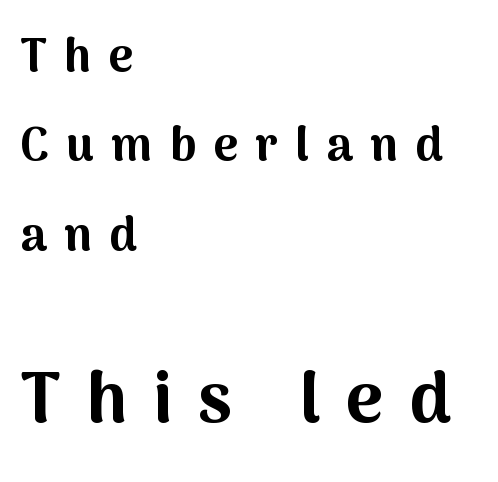
{"serif": "no", "italic": "no", "bold": "yes", "weight": "bold", "width": "normal", "stroke_contrast": "medium", "x_height": "medium", "monospaced": "no", "underline": "no", "align": "left", "line_spacing": "loose", "line_spacing_ratio": 1.9, "letter_spacing": "wide", "letter_spacing_em": 0.37, "larger_block": "second", "size_ratio": 1.51, "glyph_px": 71}
